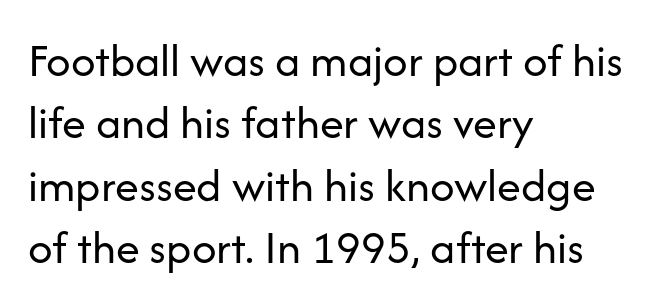
You can tell from the bare stems that sans-serif type was used. Each letter keeps its own natural width here, so spacing adapts to shape. A student would call this left alignment; a typographer would say flush left, rag right. The type is set solid horizontally, with unmodified tracking. Every stem runs plumb, perpendicular to the baseline. Plain, unruled lines of type.
